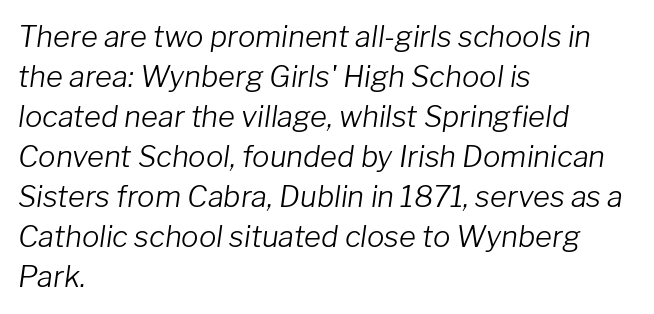
The image shows 29 px light type, italic (leaning right); set left-aligned, normal line spacing (1.38x), normal letter spacing, not underlined; low stroke contrast and a medium x-height.
